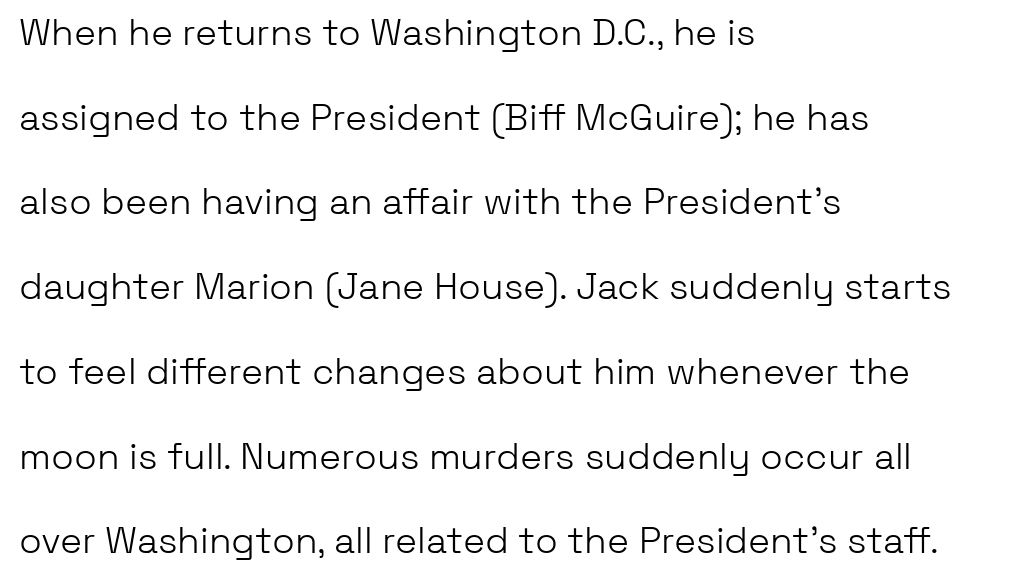
Only glyphs here, with clear space below each row. Is the block centered? No — it sits flush against the left margin. Baseline-to-baseline distance is far greater than the letter height. The rendering shows plain stroke endings on the letterforms — a sans-serif design.
